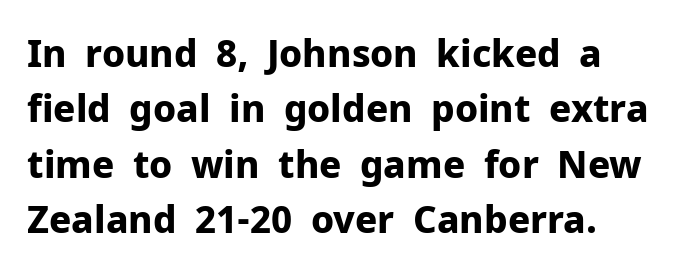
The image shows 37 px bold sans-serif type, upright; set left-aligned, normal line spacing (1.5x), normal letter spacing, not underlined; low stroke contrast and a medium x-height.
